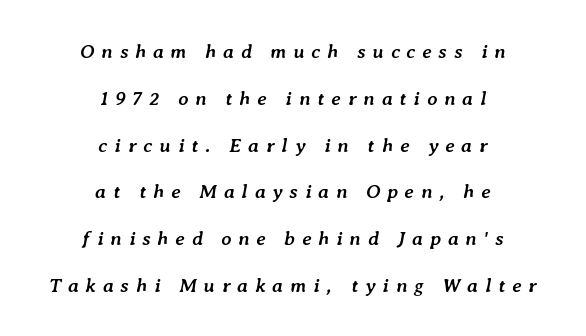
Nobody drew a line under any word here. If you drew a line through each stem, it would be angled. Substantial extra tracking has been applied to these lines. Pretty heavy lettering here — definitely bold.
